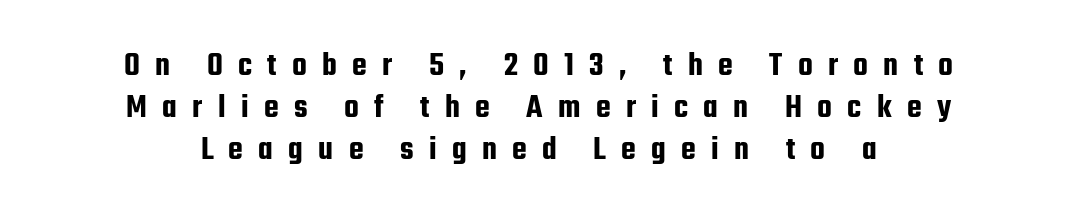
These lines are rendered in a variable-pitch font. Underline: absent. This is the regular roman posture of the typeface. The tracking reads as deliberately expanded to a designer's eye. Stroke terminals: plain, sans-serif. The lines in this sample share a center point and differ in where they start and stop.
